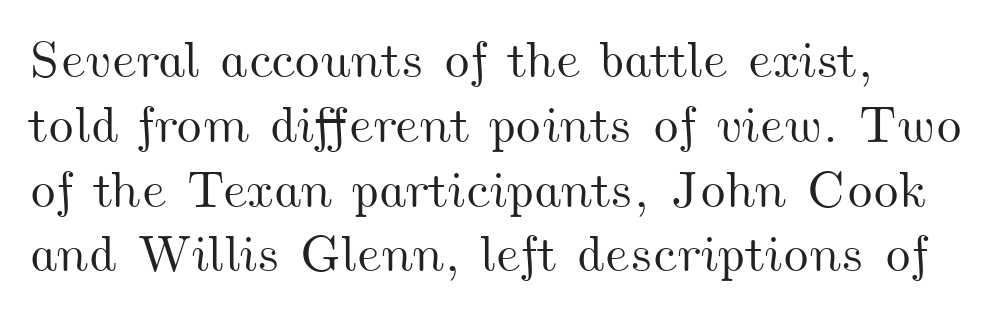
Q: Is the text underlined? A: No.
Q: Is the spacing between letters normal or unusually wide? A: Normal.
Q: Is the spacing between lines tight, normal or loose? A: Normal.
Q: Width (condensed, normal, or wide)? A: Wide.
Q: Stroke contrast? A: Medium.
Q: x-height? A: Small.
Q: Monospaced? A: No.
